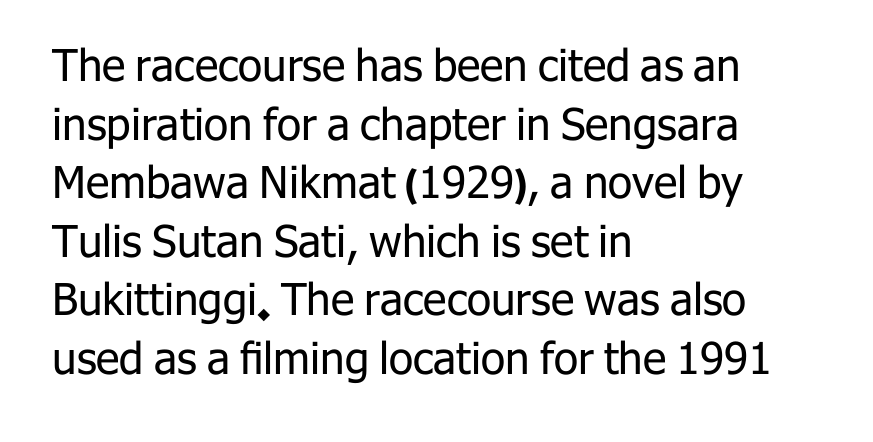
{"serif": "no", "italic": "no", "bold": "no", "weight": "regular", "width": "normal", "stroke_contrast": "low", "x_height": "medium", "monospaced": "no", "underline": "no", "align": "left", "line_spacing": "normal", "line_spacing_ratio": 1.33, "letter_spacing": "normal", "letter_spacing_em": 0.0, "glyph_px": 44}
